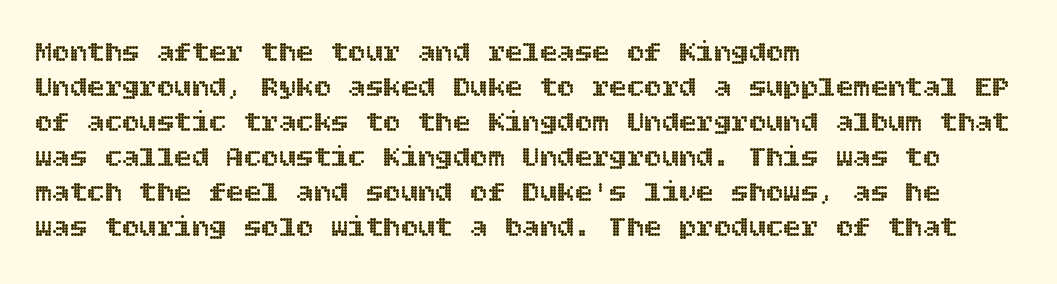
The image shows 29 px text type, upright; set left-aligned, line spacing 1.21x, normal letter spacing, not underlined; a large x-height.
